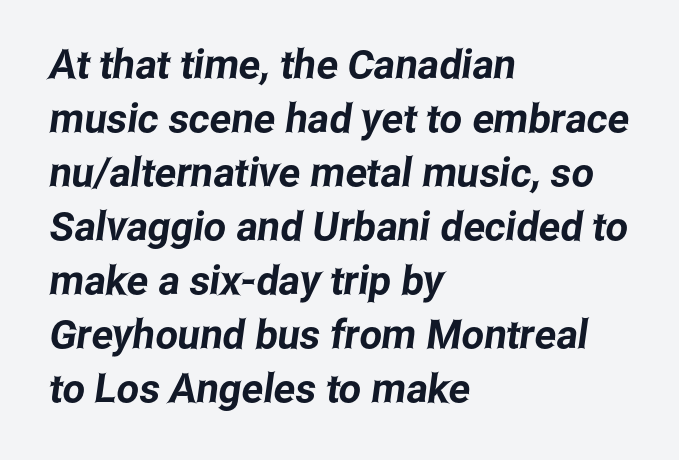
Character widths vary here, with narrow letters taking less room than wide ones. Leading: standard. Nobody touched the tracking dial on this one. Font category for this specimen: sans-serif. The zone under the glyphs is completely vacant. Line starts are locked; line ends wander.
